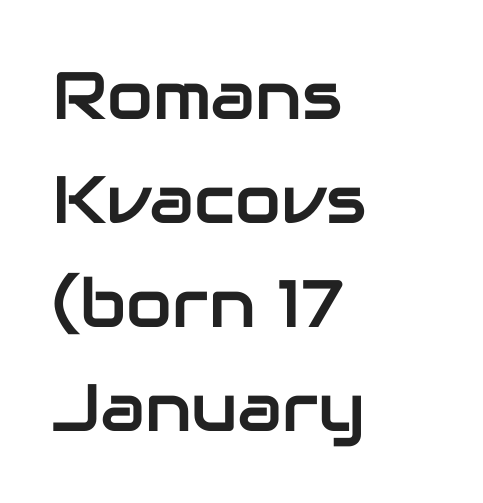
The image shows 67 px sans-serif type, upright; set left-aligned, normal line spacing (1.55x), normal letter spacing, not underlined; low stroke contrast and a medium x-height.
